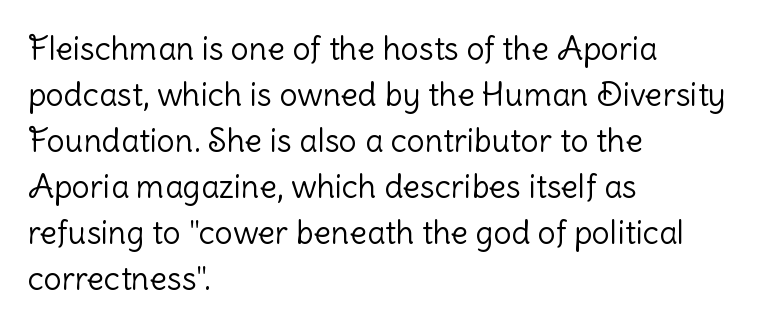
Weight: regular or lighter. Normally led — the rows are evenly, conventionally spaced. Nothing sits at the stroke ends, so this counts as sans-serif. How are the letters spaced? Ordinarily, with no added tracking. Looks like regular typesetting: each glyph gets only the width it needs. Rule under the text: the space is simply empty.
